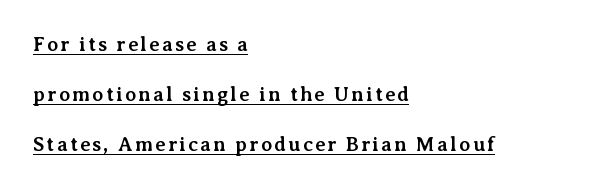
The image shows 20 px bold type, upright; set left-aligned, loose line spacing (2.5x), underlined.
